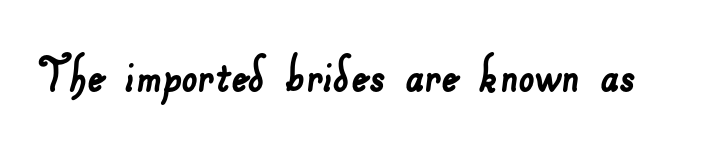
The letters carry no serifs — their stems end cleanly without finishing strokes. Clear beneath every line of the passage. Tracking here is standard; glyphs follow each other at the usual distance. Character widths vary here, with narrow letters taking less room than wide ones.
